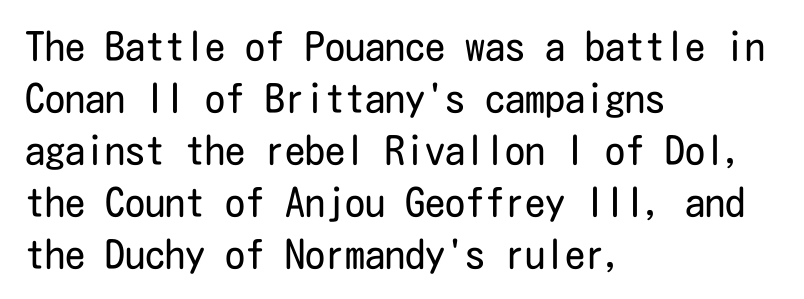
Q: Is the text bold? A: No.
Q: Is the text italic (slanted)? A: No, it is upright.
Q: Is the typeface a serif or a sans-serif typeface? A: Sans-serif.
Q: Is the text underlined? A: No.
Q: How is the paragraph aligned? A: Left-aligned.
Q: Is the spacing between letters normal or unusually wide? A: Normal.
Q: Is the spacing between lines tight, normal or loose? A: Normal.
Q: Width (condensed, normal, or wide)? A: Condensed.
Q: Stroke contrast? A: Low.
Q: x-height? A: Medium.
